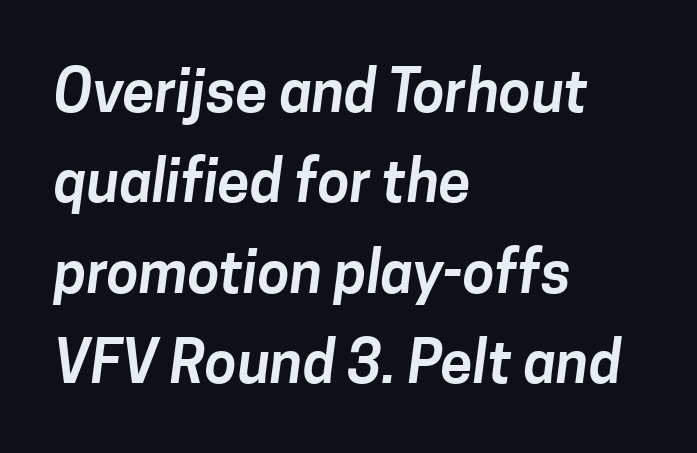
The image shows 58 px sans-serif type; set left-aligned, normal line spacing (1.56x), normal letter spacing, not underlined; low stroke contrast and a medium x-height.
